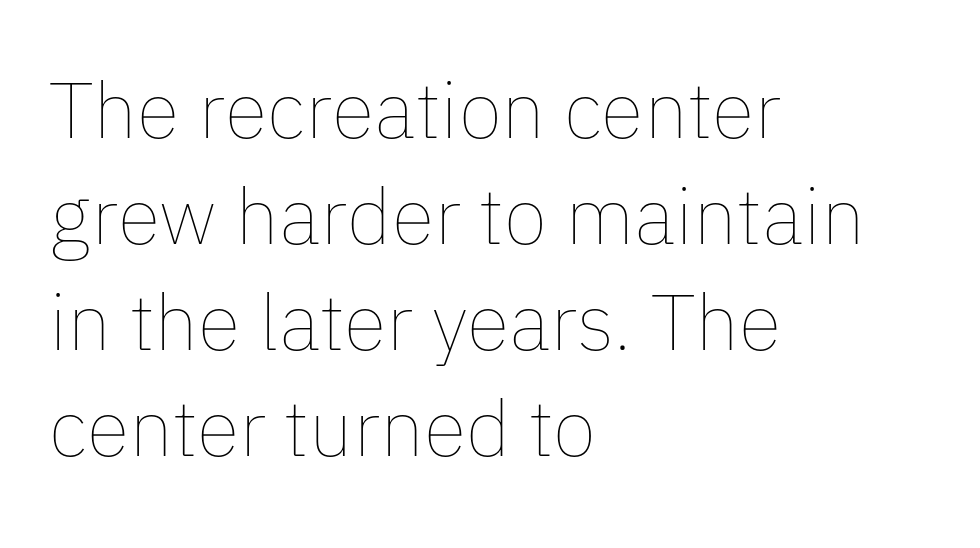
Q: Is the text bold? A: No.
Q: Is the text italic (slanted)? A: No, it is upright.
Q: Is the text underlined? A: No.
Q: How is the paragraph aligned? A: Left-aligned.
Q: Is the spacing between letters normal or unusually wide? A: Normal.
Q: Is the spacing between lines tight, normal or loose? A: Normal.
Q: Width (condensed, normal, or wide)? A: Normal.
Q: Stroke contrast? A: Low.
Q: x-height? A: Medium.
Q: Monospaced? A: No.
